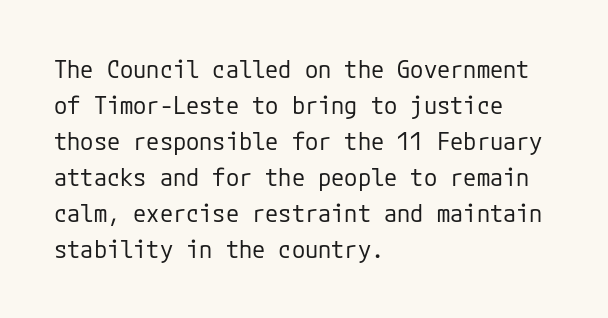
The image shows 24 px text type, upright; set left-aligned, normal line spacing (1.5x), normal letter spacing, not underlined.
